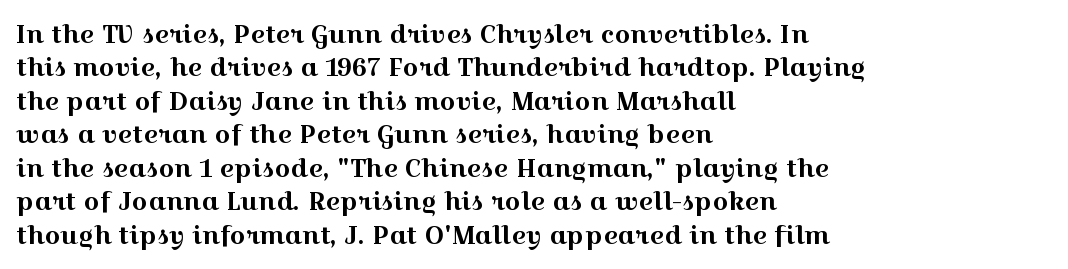
{"italic": "no", "underline": "no", "align": "left", "line_spacing": "normal", "line_spacing_ratio": 1.34, "letter_spacing": "normal", "letter_spacing_em": 0.0, "glyph_px": 25}
